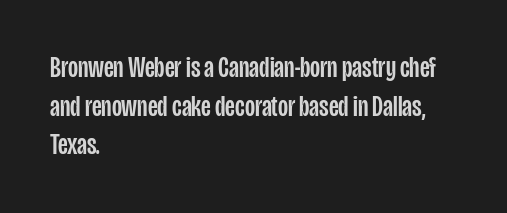
{"serif": "no", "italic": "no", "width": "condensed", "stroke_contrast": "low", "x_height": "large", "monospaced": "no", "underline": "no", "align": "left", "line_spacing": "normal", "line_spacing_ratio": 1.33, "letter_spacing": "normal", "letter_spacing_em": 0.0, "glyph_px": 29}
